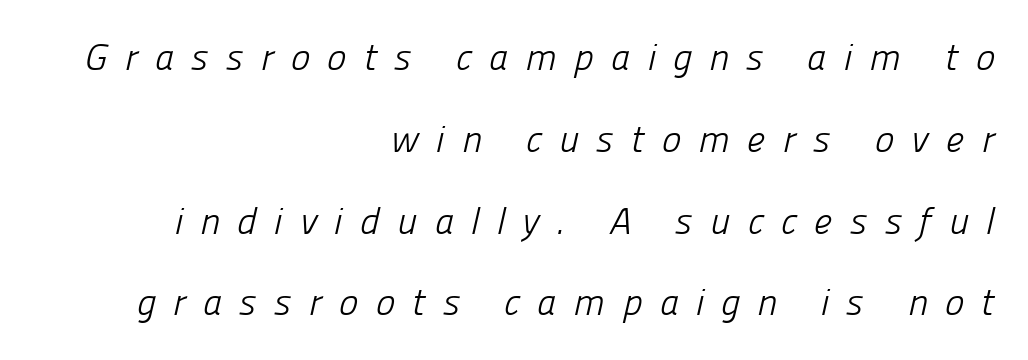
The image shows 37 px light sans-serif type; set right-aligned, loose line spacing (2.21x), unusually wide letter spacing (+0.46 em), not underlined; low stroke contrast and a medium x-height.
